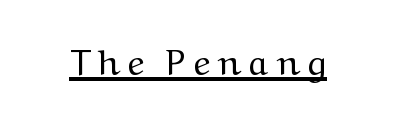
Q: Is the text bold? A: No.
Q: Is the text italic (slanted)? A: No, it is upright.
Q: Is the typeface a serif or a sans-serif typeface? A: Serif.
Q: Is the text underlined? A: Yes.
Q: Is the spacing between letters normal or unusually wide? A: Unusually wide.
Q: Width (condensed, normal, or wide)? A: Wide.
Q: Stroke contrast? A: Medium.
Q: x-height? A: Medium.
Q: Monospaced? A: No.
